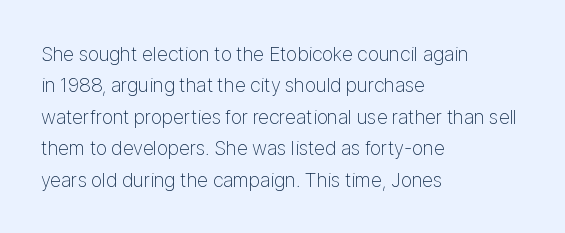
The image shows 20 px text type, upright; set left-aligned, normal line spacing (1.57x), normal letter spacing, not underlined.
